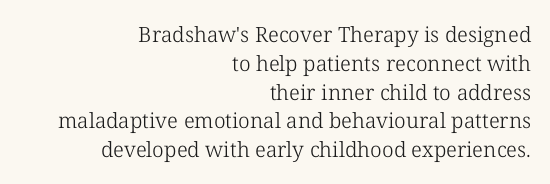
{"italic": "no", "bold": "no", "underline": "no", "align": "right", "line_spacing": "normal", "line_spacing_ratio": 1.37, "letter_spacing": "normal", "letter_spacing_em": 0.0, "glyph_px": 21}
